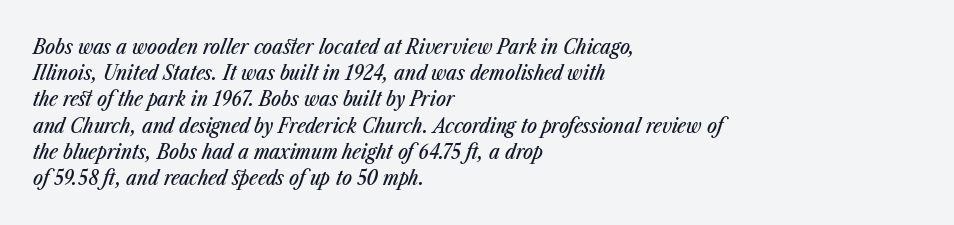
Casual observation: everything's shoved over to the left. Between one letter and the next there's only the usual sliver of space. Slant detected: the letters are inclined. Reading down the column, the eye jumps a familiar distance to each next line. Letters rest on an invisible, unmarked baseline.
